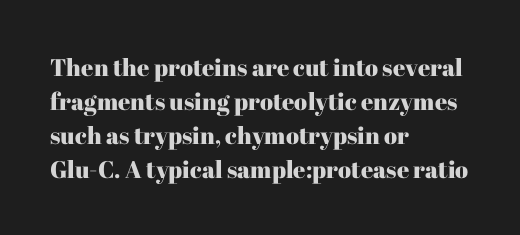
{"italic": "no", "underline": "no", "align": "left", "line_spacing": "normal", "line_spacing_ratio": 1.41, "letter_spacing": "normal", "letter_spacing_em": 0.0, "glyph_px": 24}
